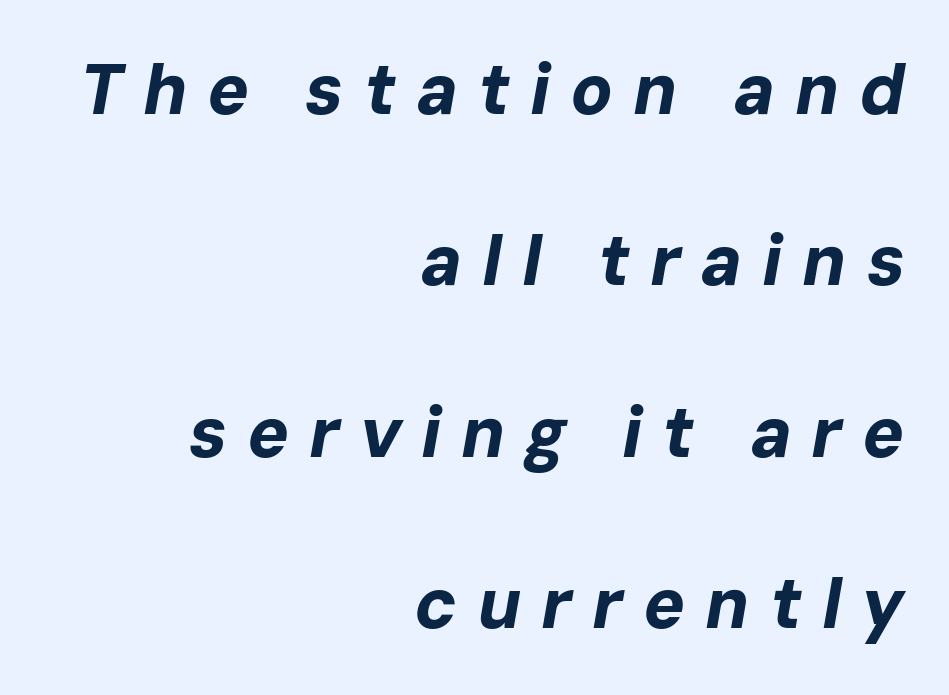
Typesetter's note: full bold, strokes at maximum text heaviness. The passage shown is not underscored anywhere. This sample has the flowing, uneven cadence of proportional lettering. The face used here is rendered with a markedly widened letterfit.
